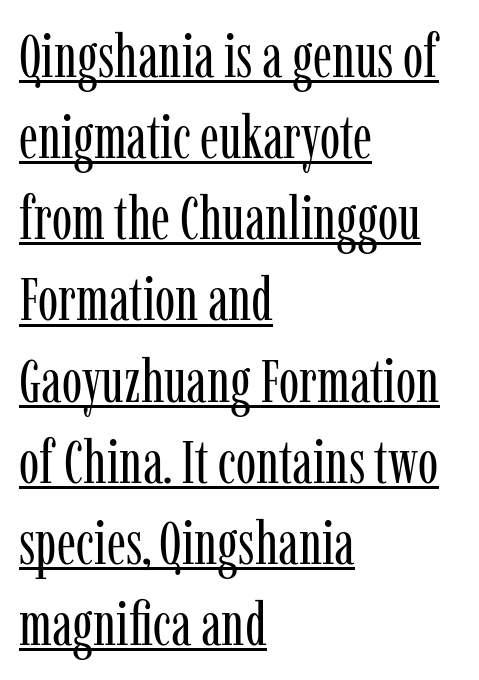
Q: Is the text bold? A: No.
Q: Is the text italic (slanted)? A: No, it is upright.
Q: Is the typeface a serif or a sans-serif typeface? A: Serif.
Q: Is the text underlined? A: Yes.
Q: How is the paragraph aligned? A: Left-aligned.
Q: Is the spacing between letters normal or unusually wide? A: Normal.
Q: Is the spacing between lines tight, normal or loose? A: Normal.
Q: Width (condensed, normal, or wide)? A: Condensed.
Q: Stroke contrast? A: Low.
Q: x-height? A: Medium.
Q: Monospaced? A: No.
